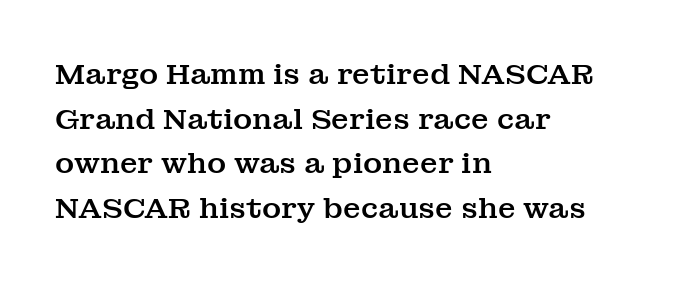
Q: Is the text italic (slanted)? A: No, it is upright.
Q: Is the typeface a serif or a sans-serif typeface? A: Serif.
Q: Is the text underlined? A: No.
Q: How is the paragraph aligned? A: Left-aligned.
Q: Is the spacing between letters normal or unusually wide? A: Normal.
Q: Is the spacing between lines tight, normal or loose? A: Normal.
Q: Width (condensed, normal, or wide)? A: Normal.
Q: Stroke contrast? A: Medium.
Q: x-height? A: Medium.
Q: Monospaced? A: No.
